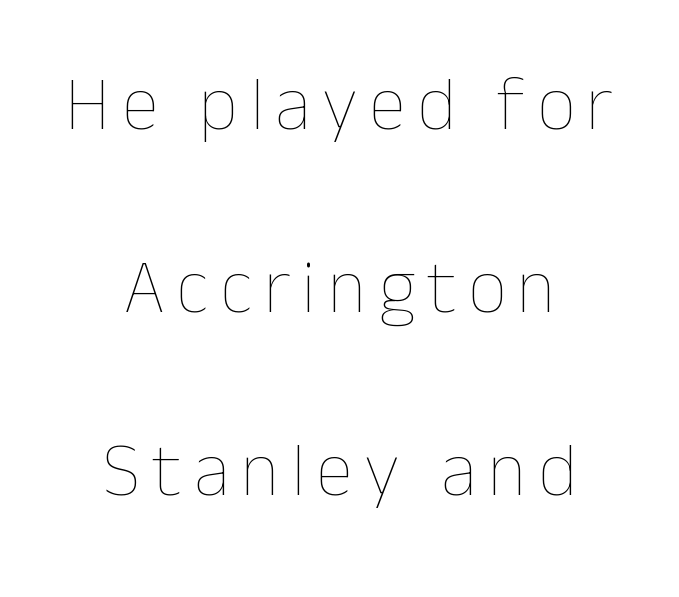
The image shows 76 px thin type, upright; set centered, loose line spacing (2.41x), not underlined; low stroke contrast and a medium x-height.
